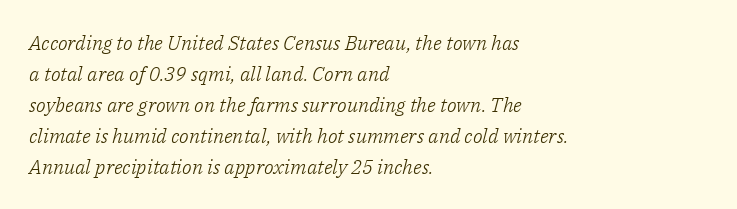
The image shows 20 px text type, italic (leaning right); set left-aligned, normal line spacing (1.55x), normal letter spacing, not underlined.
